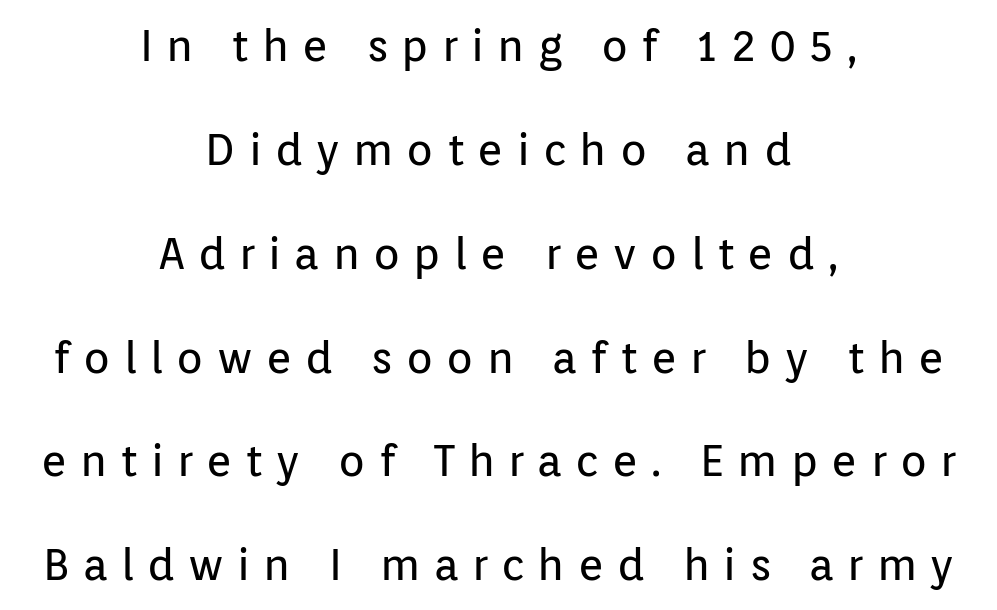
{"serif": "no", "italic": "no", "bold": "no", "weight": "regular", "width": "normal", "stroke_contrast": "low", "x_height": "medium", "monospaced": "no", "underline": "no", "align": "center", "line_spacing": "loose", "line_spacing_ratio": 2.36, "letter_spacing": "wide", "letter_spacing_em": 0.3, "glyph_px": 44}
